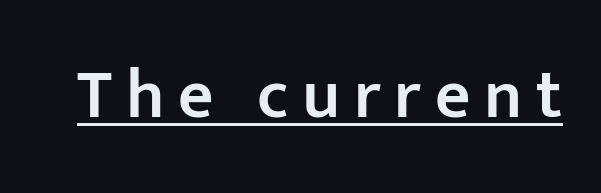
The image shows 69 px semibold sans-serif type, upright; set unusually wide letter spacing (+0.2 em), underlined; low stroke contrast and a medium x-height.
